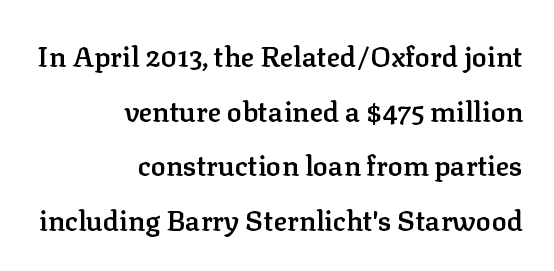
The string is rendered with underlining switched off. Font category for this specimen: serif. No italicization has been applied; the sample stays upright. Nobody touched the tracking dial on this one. The leading is generous, giving the passage an open texture. Does the weight exceed regular? Yes, but only to semibold.
